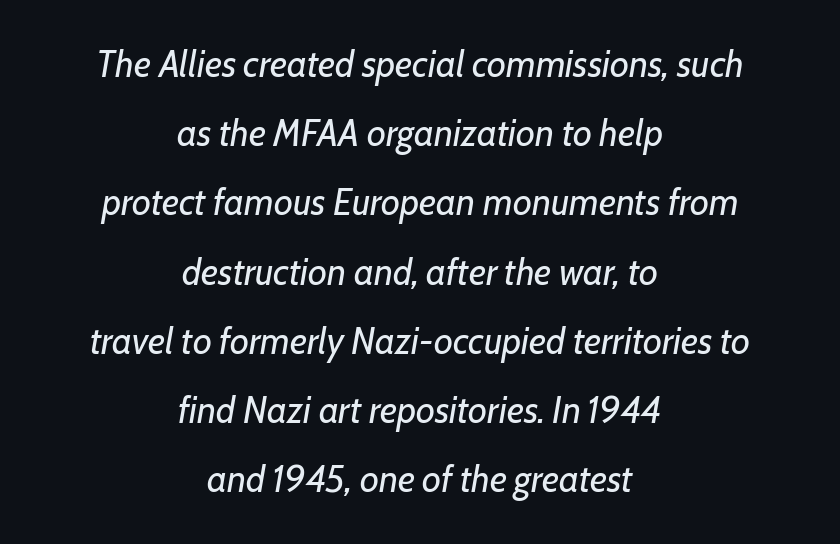
The image shows 37 px regular-weight type, italic (leaning right); set centered, line spacing 1.87x, normal letter spacing, not underlined; low stroke contrast and a medium x-height.
